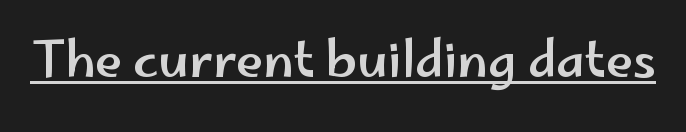
Q: Is the text italic (slanted)? A: No, it is upright.
Q: Is the typeface a serif or a sans-serif typeface? A: Sans-serif.
Q: Is the text underlined? A: Yes.
Q: Is the spacing between letters normal or unusually wide? A: Normal.
Q: Width (condensed, normal, or wide)? A: Wide.
Q: Stroke contrast? A: Low.
Q: x-height? A: Small.
Q: Monospaced? A: No.
